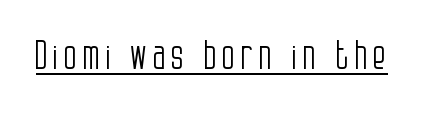
{"serif": "no", "italic": "no", "bold": "no", "weight": "light", "width": "condensed", "stroke_contrast": "low", "x_height": "large", "monospaced": "no", "underline": "yes", "glyph_px": 39}
